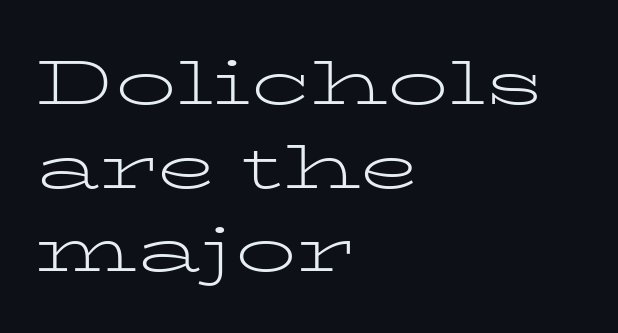
Q: Is the text bold? A: No.
Q: Is the text italic (slanted)? A: No, it is upright.
Q: Is the typeface a serif or a sans-serif typeface? A: Serif.
Q: Is the text underlined? A: No.
Q: How is the paragraph aligned? A: Left-aligned.
Q: Is the spacing between letters normal or unusually wide? A: Normal.
Q: Is the spacing between lines tight, normal or loose? A: Normal.
Q: Width (condensed, normal, or wide)? A: Wide.
Q: Stroke contrast? A: Low.
Q: x-height? A: Medium.
Q: Monospaced? A: No.
